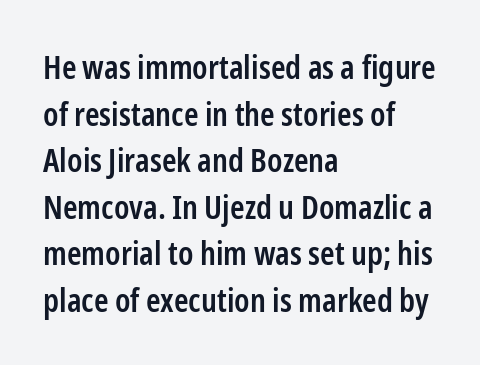
Q: Is the text bold? A: Semi-bold.
Q: Is the text italic (slanted)? A: No, it is upright.
Q: Is the typeface a serif or a sans-serif typeface? A: Sans-serif.
Q: Is the text underlined? A: No.
Q: How is the paragraph aligned? A: Left-aligned.
Q: Is the spacing between letters normal or unusually wide? A: Normal.
Q: Is the spacing between lines tight, normal or loose? A: Normal.
Q: Width (condensed, normal, or wide)? A: Condensed.
Q: Stroke contrast? A: Low.
Q: x-height? A: Medium.
Q: Monospaced? A: No.
